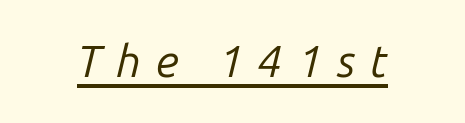
The image shows 45 px regular-weight type, italic (leaning right); set unusually wide letter spacing (+0.32 em), underlined; low stroke contrast and a medium x-height.
